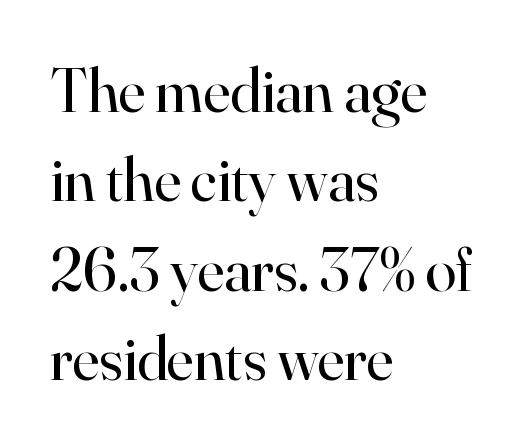
Just letters on the line, the space beneath them empty. Stroke thickness stays within the range of a standard reading face or lighter. These lines are rendered in a variable-pitch font. Line spacing here is normal. Typeset ragged right — the left edge is the straight one. Posture: upright roman.
